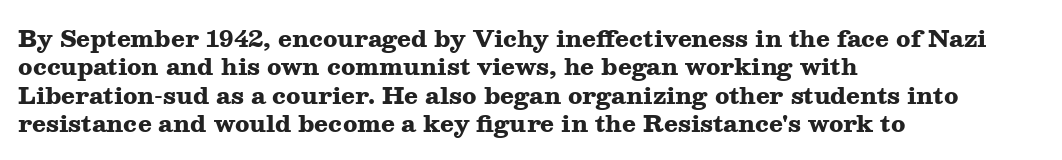
The image shows 23 px bold type, upright; set left-aligned, line spacing 1.23x, normal letter spacing, not underlined.
